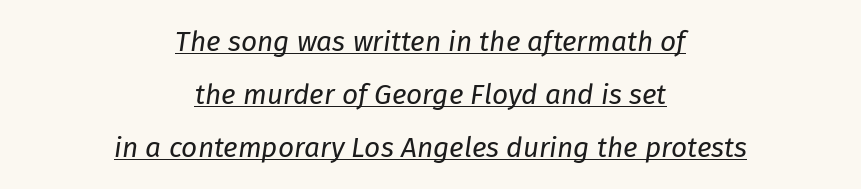
Style check: oblique. Does extra space separate the letters? No, they use regular spacing. Descenders here cross a horizontal rule under the line. The passage is arranged like a title page — every line centered.
